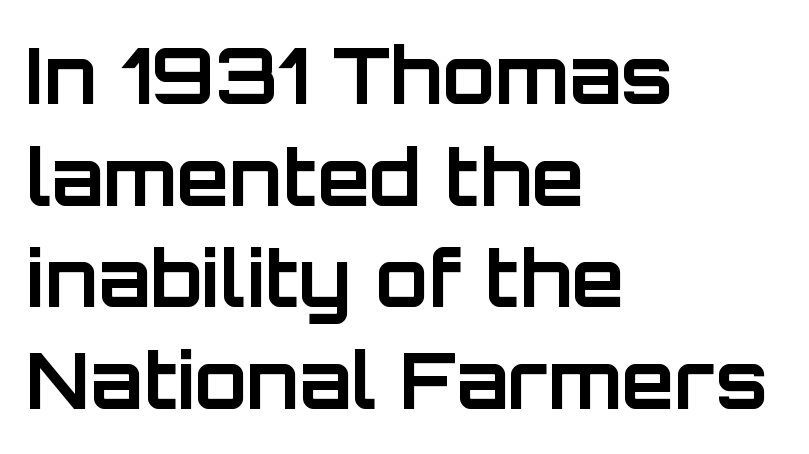
Q: Is the text bold? A: Yes.
Q: Is the text italic (slanted)? A: No, it is upright.
Q: Is the typeface a serif or a sans-serif typeface? A: Sans-serif.
Q: Is the text underlined? A: No.
Q: How is the paragraph aligned? A: Left-aligned.
Q: Is the spacing between letters normal or unusually wide? A: Normal.
Q: Is the spacing between lines tight, normal or loose? A: Normal.
Q: Width (condensed, normal, or wide)? A: Normal.
Q: Stroke contrast? A: Low.
Q: x-height? A: Large.
Q: Monospaced? A: No.
